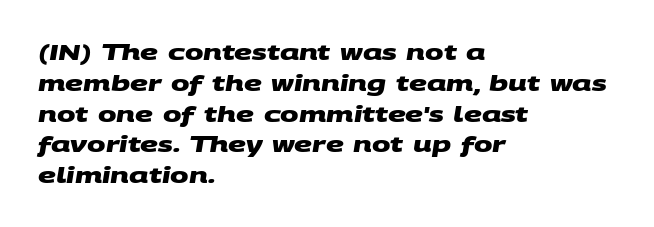
The image shows 22 px bold type; set left-aligned, normal line spacing (1.4x), normal letter spacing, not underlined.
